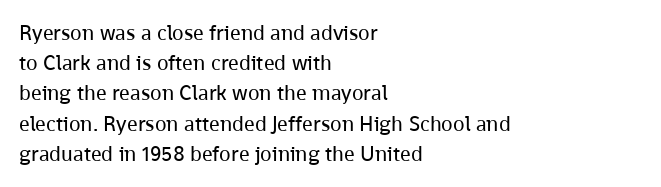
Regarding leading, the lines here are spaced in the standard way. Underline: absent. A classic flush-left, rag-right setting is used for this passage. Every character sits straight up, as roman type does.
